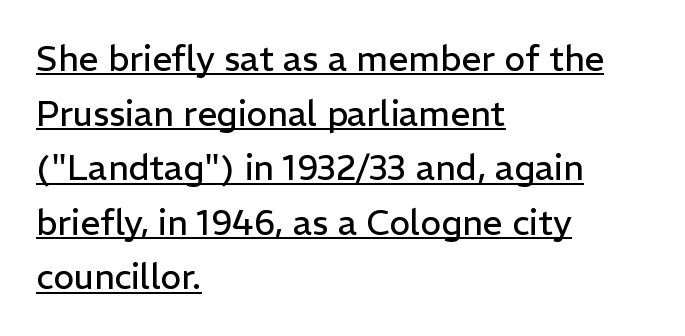
The image shows 35 px regular-weight sans-serif type, upright; set left-aligned, normal line spacing (1.56x), normal letter spacing, underlined; low stroke contrast and a medium x-height.
